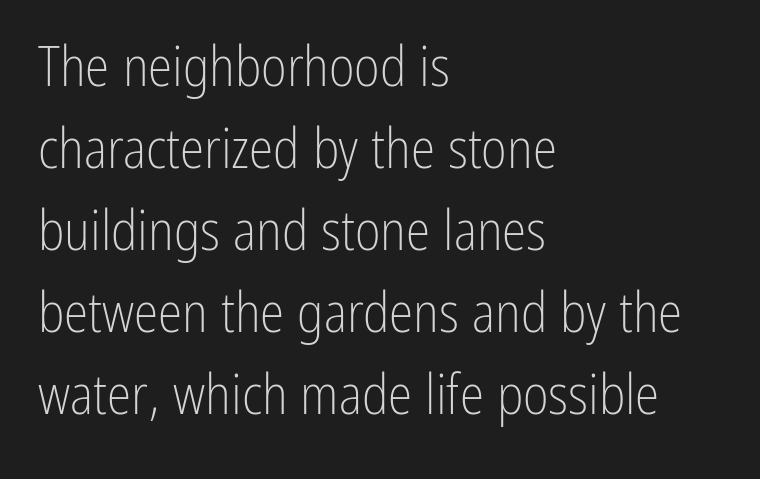
Q: Is the text bold? A: No.
Q: Is the text italic (slanted)? A: No, it is upright.
Q: Is the typeface a serif or a sans-serif typeface? A: Sans-serif.
Q: Is the text underlined? A: No.
Q: How is the paragraph aligned? A: Left-aligned.
Q: Is the spacing between letters normal or unusually wide? A: Normal.
Q: Is the spacing between lines tight, normal or loose? A: Normal.
Q: Width (condensed, normal, or wide)? A: Condensed.
Q: Stroke contrast? A: Low.
Q: x-height? A: Medium.
Q: Monospaced? A: No.
